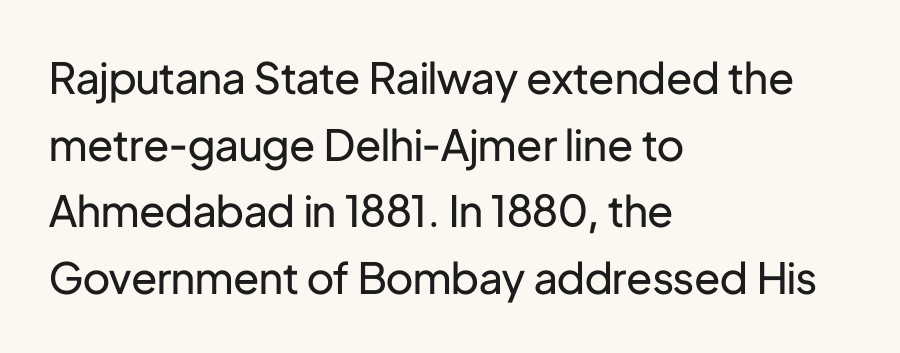
The image shows 43 px regular-weight sans-serif type, upright; set left-aligned, normal line spacing (1.55x), normal letter spacing, not underlined; low stroke contrast and a medium x-height.
